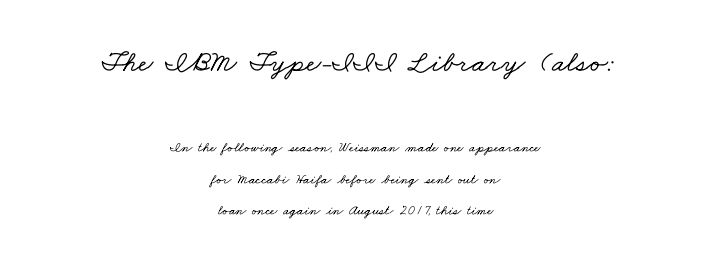
Observe the serifs anchoring each vertical stroke in this sample. You could not count columns in this text — the font is proportionally spaced. Whoever set this made the first block the dominant, larger element. Layout note: lines centered.
